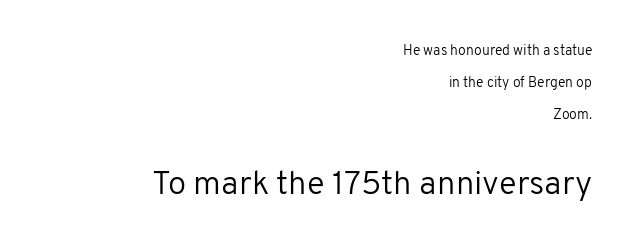
The image shows 33 px regular-weight sans-serif type, upright; set right-aligned, loose line spacing (2.28x), normal letter spacing, not underlined; the second (bottom) block is 2.36x larger; low stroke contrast and a medium x-height.
